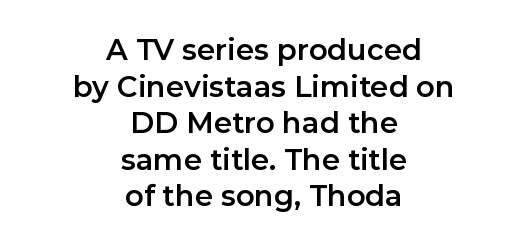
The image shows 29 px sans-serif type, upright; set centered, normal line spacing (1.26x), normal letter spacing, not underlined; low stroke contrast and a medium x-height.
